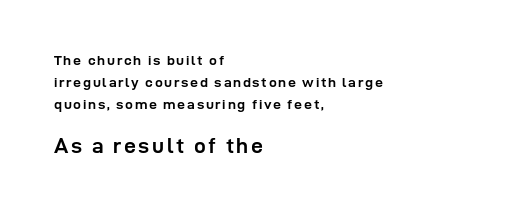
The image shows 21 px bold type, upright; set left-aligned, normal line spacing (1.56x), not underlined; the second (bottom) block is 1.5x larger.
